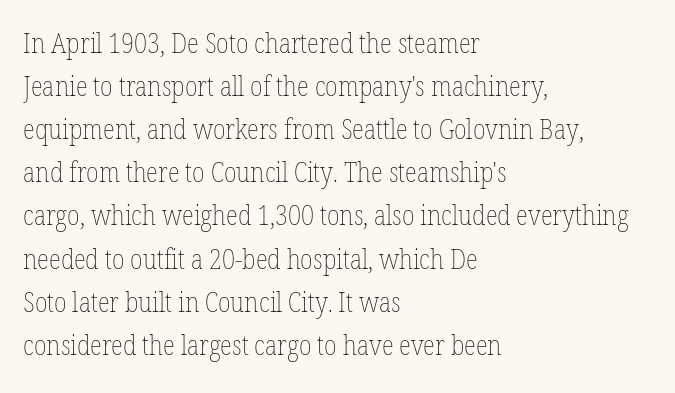
Q: Is the text bold? A: No.
Q: Is the text italic (slanted)? A: No, it is upright.
Q: Is the text underlined? A: No.
Q: How is the paragraph aligned? A: Left-aligned.
Q: Is the spacing between letters normal or unusually wide? A: Normal.
Q: Is the spacing between lines tight, normal or loose? A: Normal.
Q: Width (condensed, normal, or wide)? A: Condensed.
Q: Stroke contrast? A: Low.
Q: x-height? A: Medium.
Q: Monospaced? A: No.
